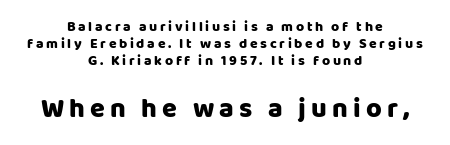
Q: Is the text italic (slanted)? A: No, it is upright.
Q: Is the text underlined? A: No.
Q: How is the paragraph aligned? A: Centered.
Q: Which block of text is set in a larger size, the first (top) or the second (bottom)? A: The second (bottom) one.
